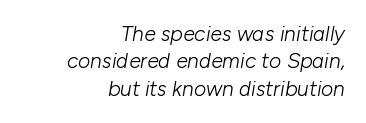
Q: Is the text bold? A: No.
Q: Is the text italic (slanted)? A: Yes, it leans right by about 10 degrees.
Q: Is the text underlined? A: No.
Q: How is the paragraph aligned? A: Right-aligned.
Q: Is the spacing between letters normal or unusually wide? A: Normal.
Q: Is the spacing between lines tight, normal or loose? A: Normal.
